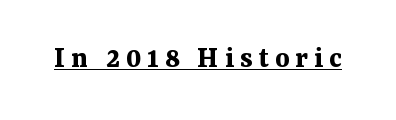
Q: Is the text bold? A: Yes.
Q: Is the text italic (slanted)? A: No, it is upright.
Q: Is the typeface a serif or a sans-serif typeface? A: Serif.
Q: Is the text underlined? A: Yes.
Q: Width (condensed, normal, or wide)? A: Normal.
Q: Stroke contrast? A: Medium.
Q: x-height? A: Medium.
Q: Monospaced? A: No.
